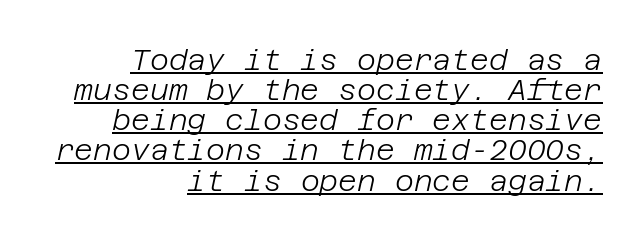
In terms of leading, this rendering errs on the cramped side. Heft: none added — not bold. Would a proofreader flag this as italicized? Yes. A flush-right, rag-left setting is used for this passage. Honestly, the underline is the first thing you notice here.
